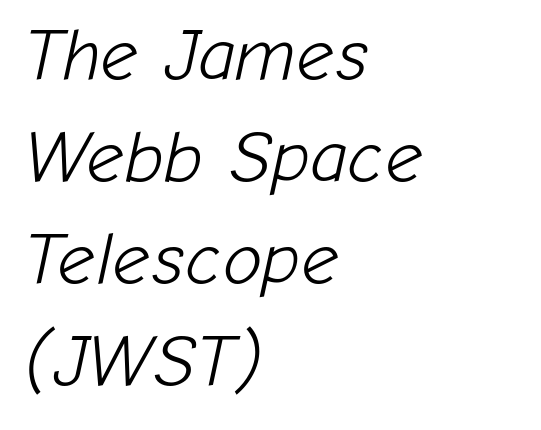
The image shows 74 px light type, italic (leaning right); set left-aligned, normal line spacing (1.38x), normal letter spacing, not underlined; low stroke contrast and a medium x-height.
